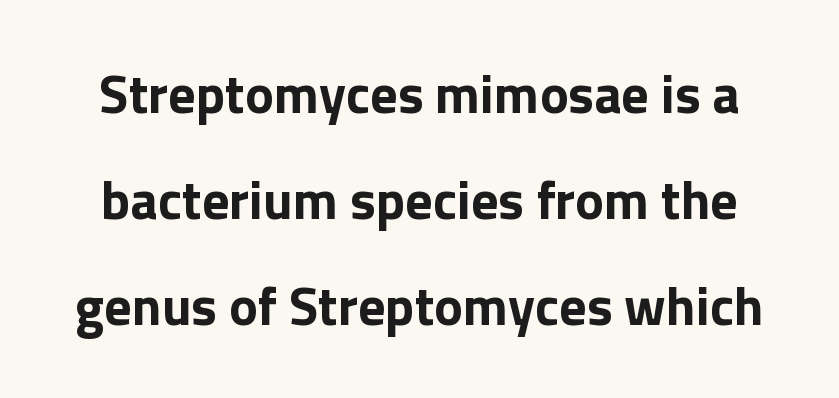
Q: Is the text italic (slanted)? A: No, it is upright.
Q: Is the typeface a serif or a sans-serif typeface? A: Sans-serif.
Q: Is the text underlined? A: No.
Q: How is the paragraph aligned? A: Centered.
Q: Is the spacing between letters normal or unusually wide? A: Normal.
Q: Is the spacing between lines tight, normal or loose? A: Loose.
Q: Width (condensed, normal, or wide)? A: Normal.
Q: Stroke contrast? A: Low.
Q: x-height? A: Medium.
Q: Monospaced? A: No.
